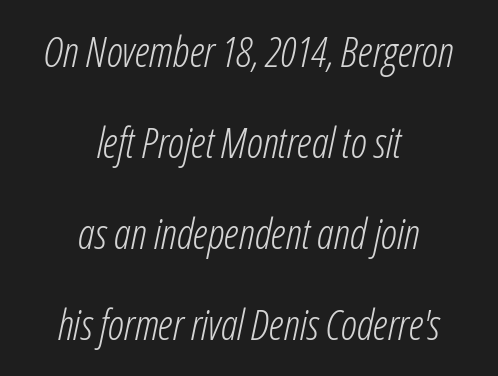
The strokes carry an ordinary text weight at most. Typeset on center — no edge is straight. If you measured baseline to baseline, you'd find a long distance. The foot of each line stays bare and open. The line texture is even and compact thanks to regular tracking. Rendered with sloped, italic letterforms.
